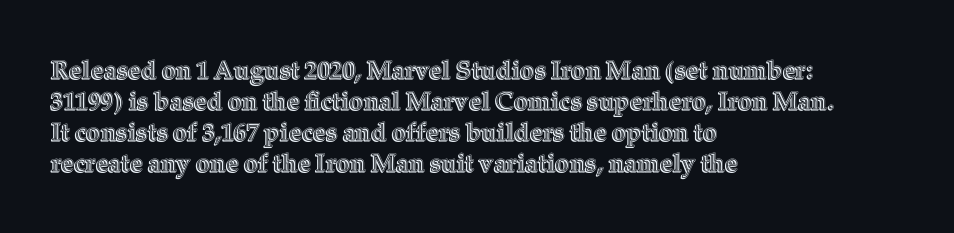
The image shows 25 px text type, upright; set left-aligned, line spacing 1.24x, normal letter spacing, not underlined.
